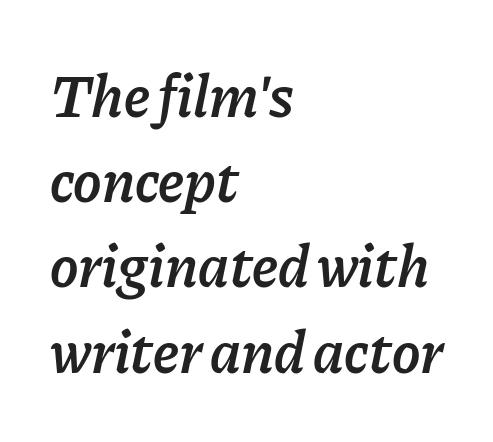
Tracking value appears to be zero — textbook default spacing. Descender tails drop into unmarked territory. These words are printed semibold, heavier than regular yet not bold. The rows are spaced the way most documents space them. Compared with a centered layout, this one pins lines to the left instead.
